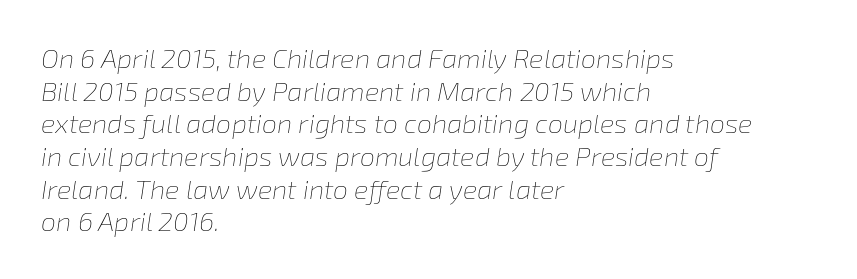
The image shows 27 px text type, italic (leaning right); set left-aligned, line spacing 1.21x, normal letter spacing, not underlined.
